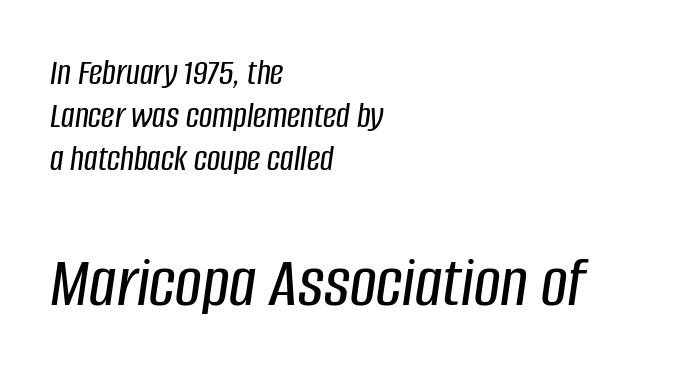
{"italic": "yes", "lean": "right", "slant_degrees": 8, "width": "condensed", "stroke_contrast": "low", "x_height": "large", "monospaced": "no", "underline": "no", "align": "left", "line_spacing_ratio": 1.16, "letter_spacing": "normal", "letter_spacing_em": 0.0, "larger_block": "second", "size_ratio": 2.0, "glyph_px": 74}
